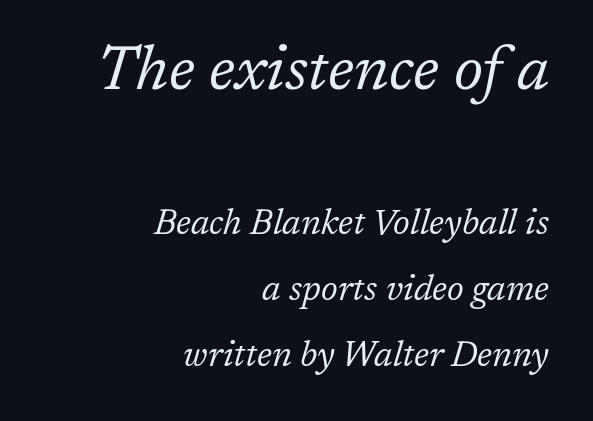
The image shows 61 px regular-weight serif type, italic (leaning right); set right-aligned, line spacing 1.89x, normal letter spacing, not underlined; the first (top) block is 1.74x larger; low stroke contrast and a medium x-height.
